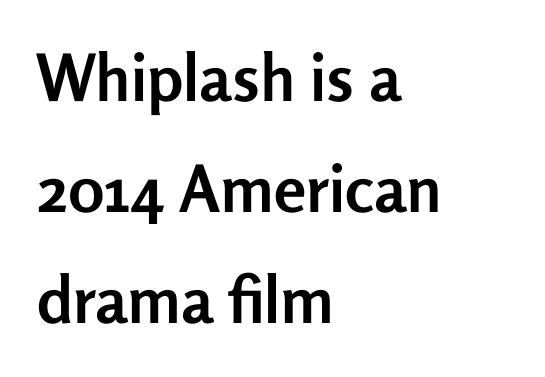
What weight is shown? A full bold with thick strokes. If you drew a ruler down the left edge, every line would touch it. Check under the words: just untouched page. You can tell it's not italic because the verticals are truly vertical. This is sans-serif lettering, the kind often seen on screens and signage. Character widths vary here, with narrow letters taking less room than wide ones.
